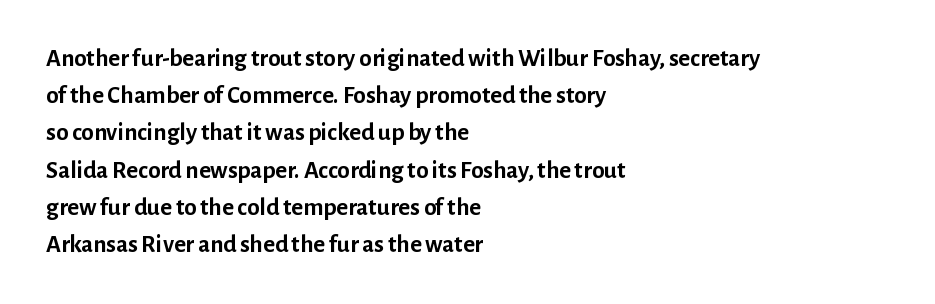
{"italic": "no", "bold": "yes", "underline": "no", "align": "left", "line_spacing": "normal", "line_spacing_ratio": 1.49, "letter_spacing": "normal", "letter_spacing_em": 0.0, "glyph_px": 25}
